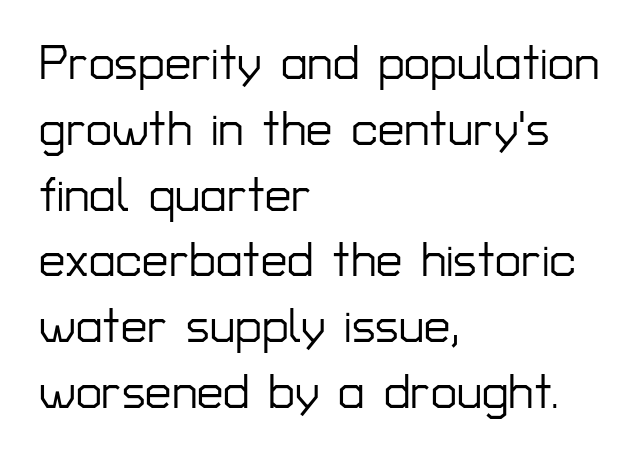
The image shows 47 px sans-serif type, upright; set left-aligned, normal line spacing (1.4x), normal letter spacing, not underlined; low stroke contrast and a medium x-height.
